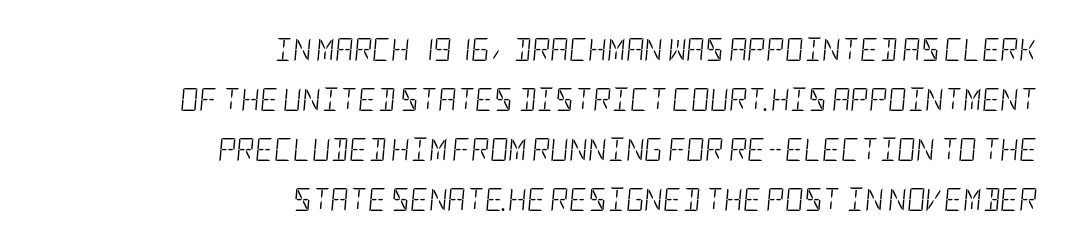
Q: Is the text bold? A: No.
Q: Is the text italic (slanted)? A: Yes, it leans right by about 5 degrees.
Q: Is the text underlined? A: No.
Q: How is the paragraph aligned? A: Right-aligned.
Q: Is the spacing between letters normal or unusually wide? A: Normal.
Q: Is the spacing between lines tight, normal or loose? A: Loose.
